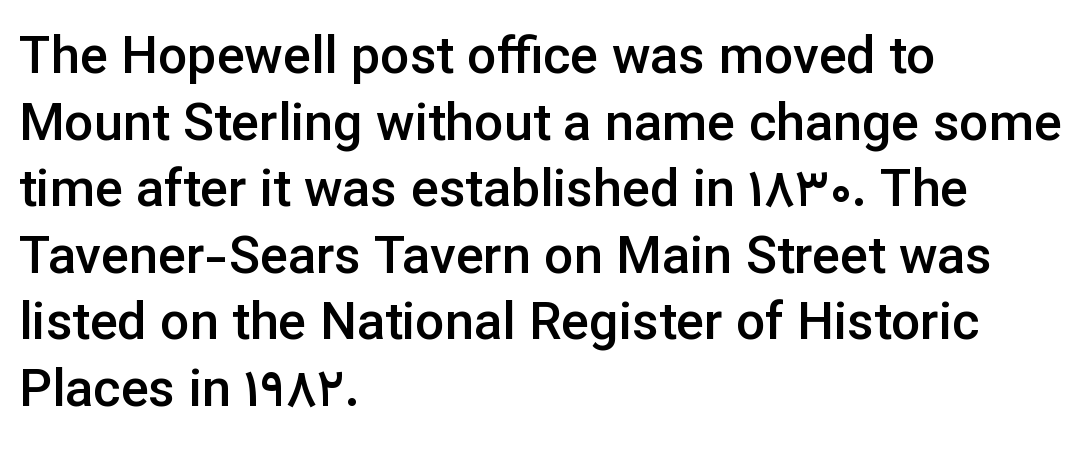
Q: Is the text bold? A: Semi-bold.
Q: Is the text italic (slanted)? A: No, it is upright.
Q: Is the typeface a serif or a sans-serif typeface? A: Sans-serif.
Q: Is the text underlined? A: No.
Q: How is the paragraph aligned? A: Left-aligned.
Q: Is the spacing between letters normal or unusually wide? A: Normal.
Q: Is the spacing between lines tight, normal or loose? A: Normal.
Q: Width (condensed, normal, or wide)? A: Normal.
Q: Stroke contrast? A: Low.
Q: x-height? A: Medium.
Q: Monospaced? A: No.
